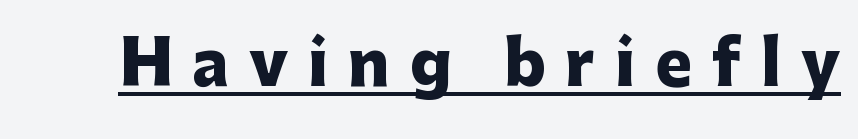
Q: Is the text bold? A: Yes.
Q: Is the text italic (slanted)? A: No, it is upright.
Q: Is the typeface a serif or a sans-serif typeface? A: Sans-serif.
Q: Is the text underlined? A: Yes.
Q: Is the spacing between letters normal or unusually wide? A: Unusually wide.
Q: Width (condensed, normal, or wide)? A: Normal.
Q: Stroke contrast? A: Low.
Q: x-height? A: Medium.
Q: Monospaced? A: No.
